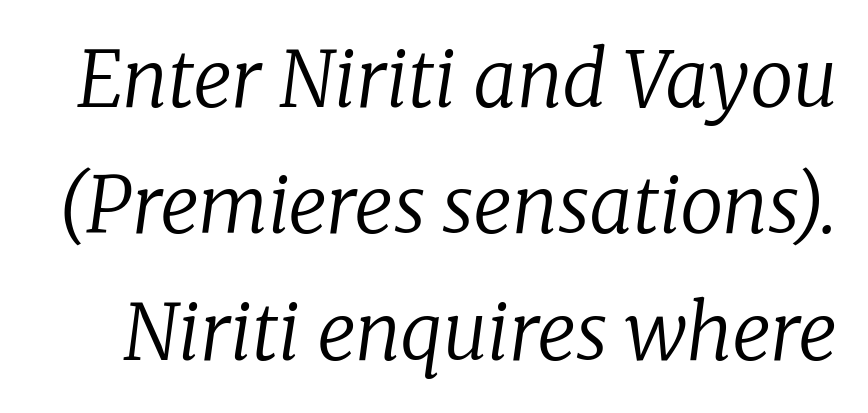
The image shows 77 px regular-weight serif type, italic (leaning right); set normal line spacing (1.64x), normal letter spacing, not underlined; low stroke contrast and a medium x-height.
